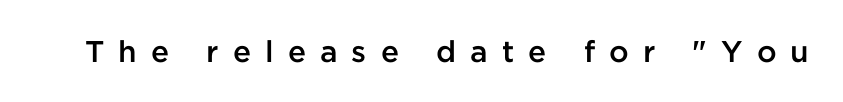
The image shows 30 px semibold sans-serif type, upright; set unusually wide letter spacing (+0.47 em), not underlined; low stroke contrast and a medium x-height.
